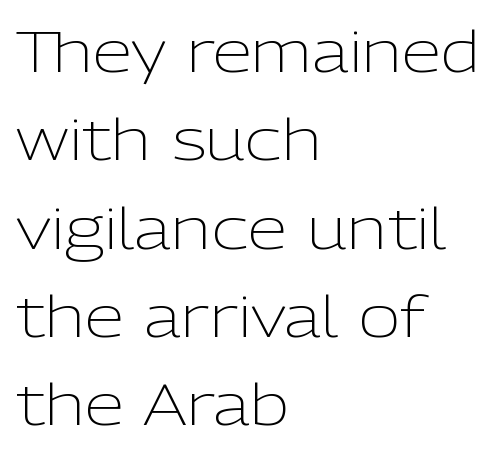
This block has exactly the height ordinary leading produces. Proportional: the letters do not fall into vertical columns. Check the space under the baseline: it is left empty. Honestly, the letter spacing is just normal — you wouldn't notice it. The rendering anchors every line to the left-hand side.
